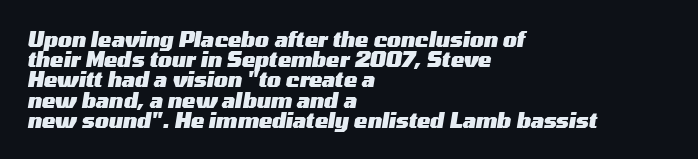
The string is rendered with underlining switched off. Quick note: italic. How heavy is the stroke? Heavy — this is a bold. The text block is weighted toward the left margin, trailing off unevenly rightward.
